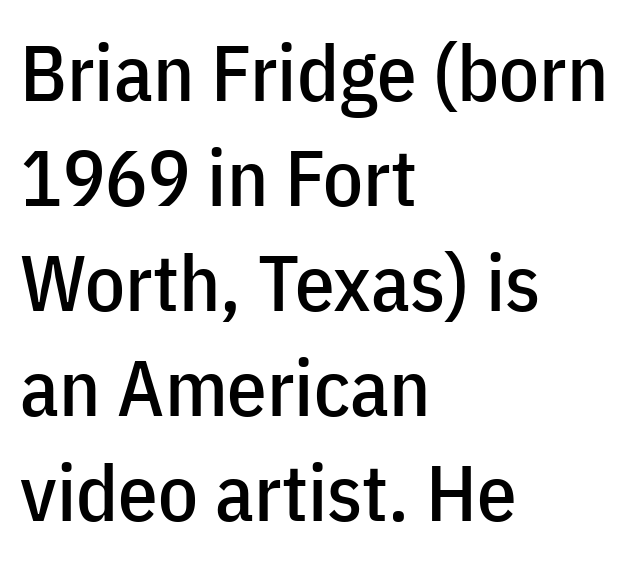
{"serif": "no", "italic": "no", "width": "condensed", "stroke_contrast": "low", "x_height": "medium", "monospaced": "no", "underline": "no", "align": "left", "line_spacing": "normal", "line_spacing_ratio": 1.33, "letter_spacing": "normal", "letter_spacing_em": 0.0, "glyph_px": 79}
